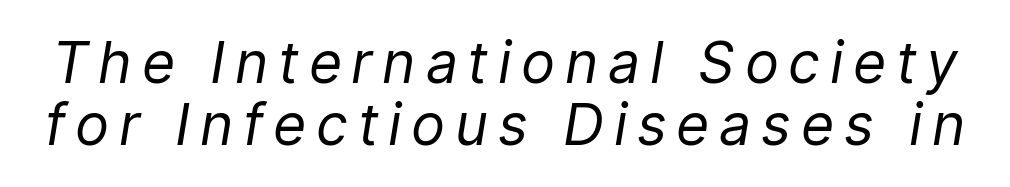
The image shows 57 px regular-weight type, italic (leaning right); set tight line spacing (1.09x), not underlined; low stroke contrast and a medium x-height.
